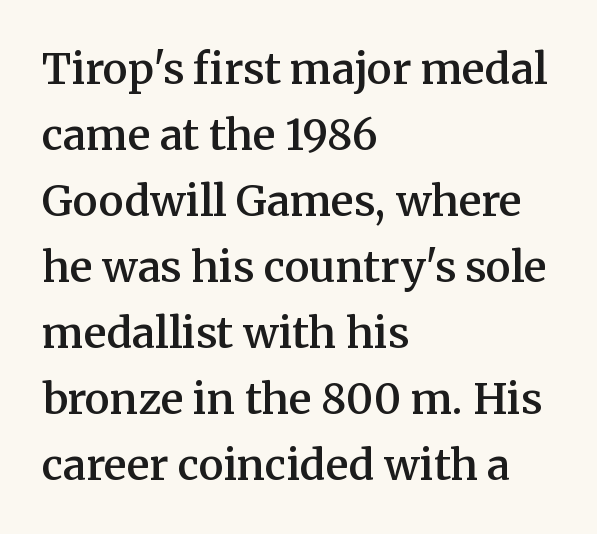
Q: Is the text bold? A: Semi-bold.
Q: Is the text italic (slanted)? A: No, it is upright.
Q: Is the typeface a serif or a sans-serif typeface? A: Serif.
Q: Is the text underlined? A: No.
Q: How is the paragraph aligned? A: Left-aligned.
Q: Is the spacing between letters normal or unusually wide? A: Normal.
Q: Is the spacing between lines tight, normal or loose? A: Normal.
Q: Width (condensed, normal, or wide)? A: Normal.
Q: Stroke contrast? A: Medium.
Q: x-height? A: Medium.
Q: Monospaced? A: No.
